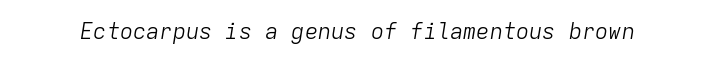
Q: Is the text bold? A: No.
Q: Is the text italic (slanted)? A: Yes, it leans right by about 9 degrees.
Q: Is the text underlined? A: No.
Q: Is the spacing between letters normal or unusually wide? A: Normal.
